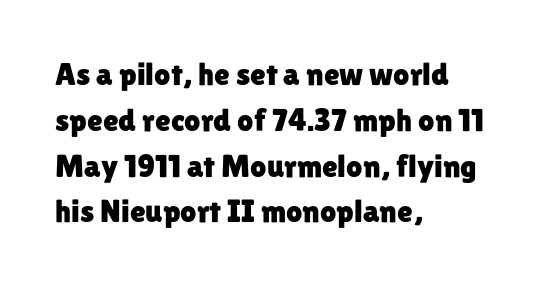
Q: Is the text italic (slanted)? A: No, it is upright.
Q: Is the typeface a serif or a sans-serif typeface? A: Sans-serif.
Q: Is the text underlined? A: No.
Q: How is the paragraph aligned? A: Left-aligned.
Q: Is the spacing between letters normal or unusually wide? A: Normal.
Q: Is the spacing between lines tight, normal or loose? A: Normal.
Q: Width (condensed, normal, or wide)? A: Normal.
Q: Stroke contrast? A: Low.
Q: x-height? A: Medium.
Q: Monospaced? A: No.
